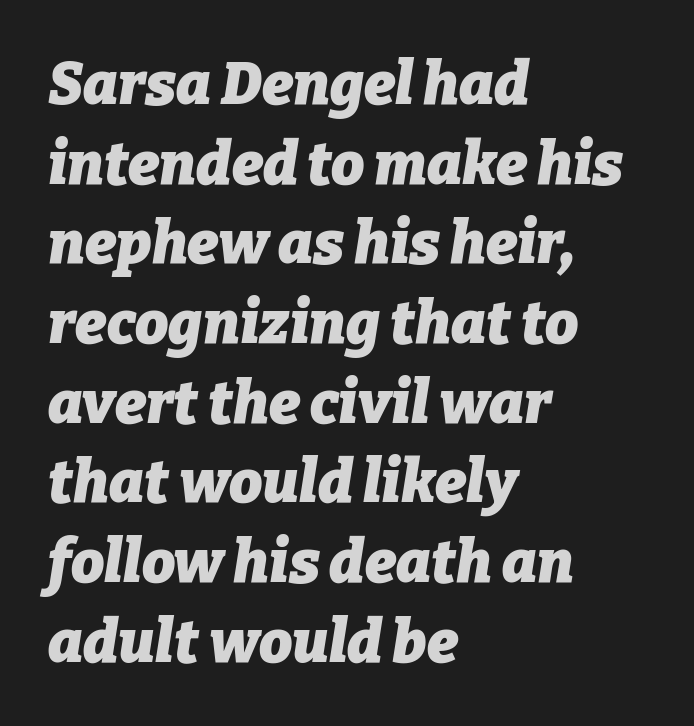
Q: Is the text bold? A: Yes.
Q: Is the text italic (slanted)? A: Yes, it leans right by about 9 degrees.
Q: Is the text underlined? A: No.
Q: How is the paragraph aligned? A: Left-aligned.
Q: Is the spacing between letters normal or unusually wide? A: Normal.
Q: Is the spacing between lines tight, normal or loose? A: Normal.
Q: Width (condensed, normal, or wide)? A: Normal.
Q: Stroke contrast? A: Low.
Q: x-height? A: Medium.
Q: Monospaced? A: No.
